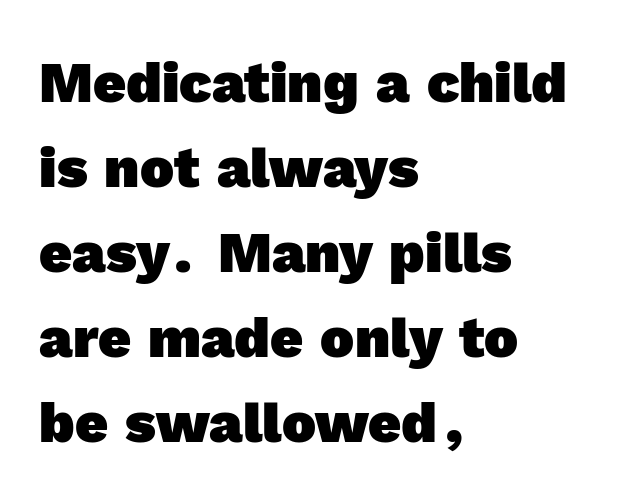
{"serif": "no", "bold": "yes", "weight": "heavy", "width": "normal", "x_height": "medium", "monospaced": "no", "underline": "no", "align": "left", "line_spacing": "normal", "line_spacing_ratio": 1.49, "letter_spacing": "normal", "letter_spacing_em": 0.0, "glyph_px": 57}
